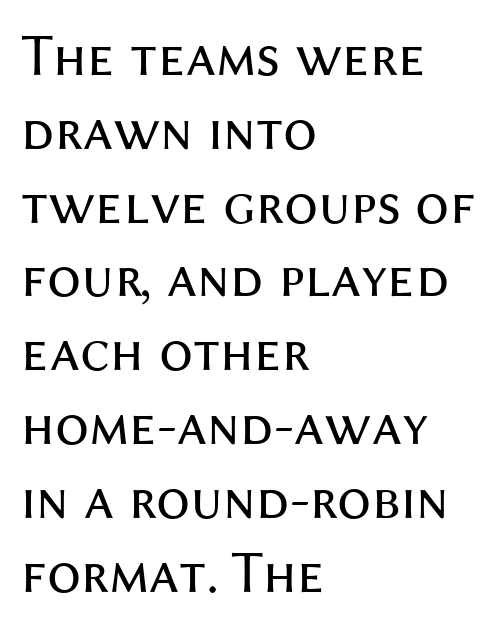
This rendering leaves character spacing at its baseline value. Regarding serifs, this sample does without them. A light-to-regular cut is what we see here. Line starts are locked; line ends wander. Do the characters align in a grid? No, the font is proportional.
